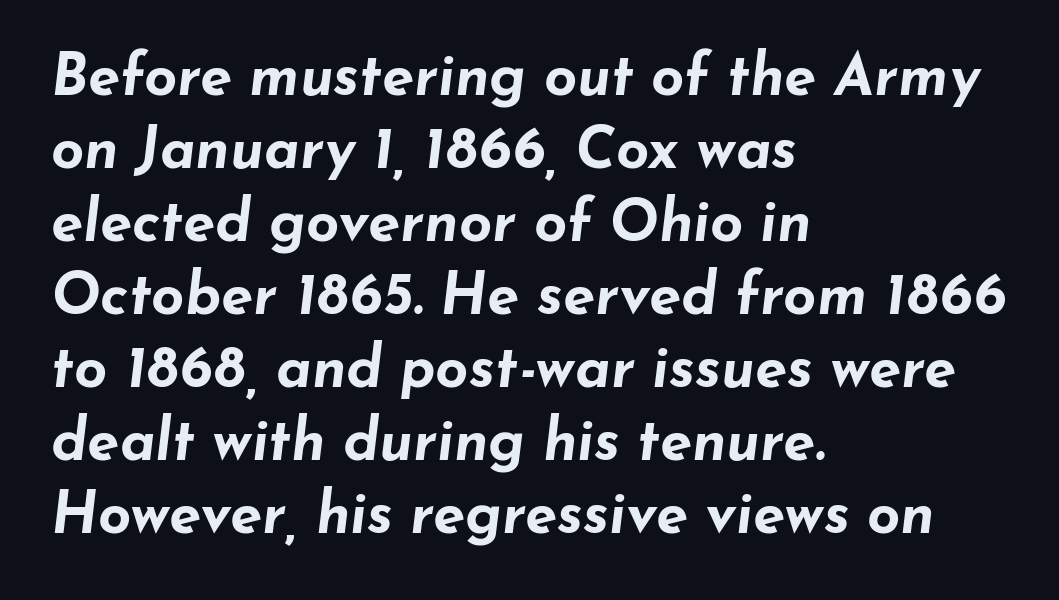
The tracking reads as untouched default to a designer's eye. This sample keeps an unexceptional amount of space between lines. Is this a fixed-width face? No — the glyphs have proportional, varying widths. Strong, thick strokes mark this as bold type. A student would call this left alignment; a typographer would say flush left, rag right.
